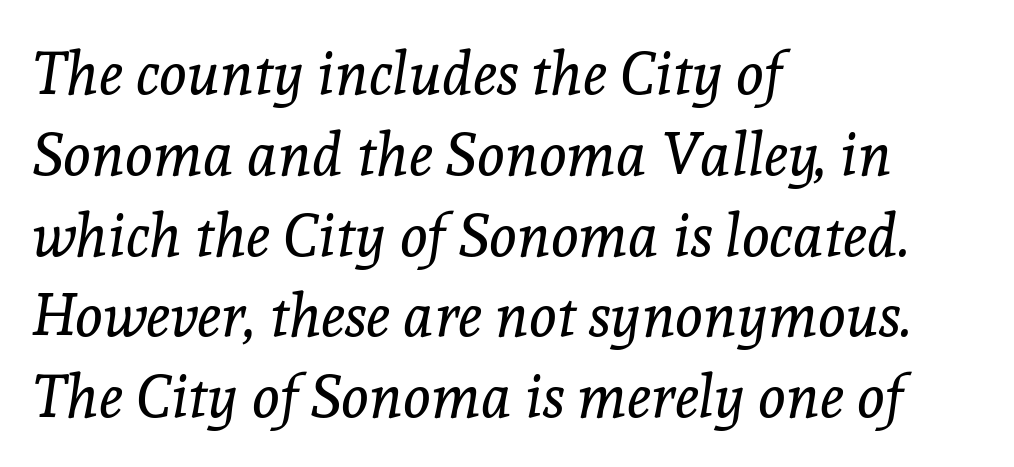
The face looks like a standard text weight, possibly lighter. Interline gaps are of average width in this sample. The glyphs in this specimen are seriffed. Descenders hang freely into open space. The letterforms sit shoulder to shoulder at normal distance. The ragged edge is on the right, which tells us the setting is flush left.
